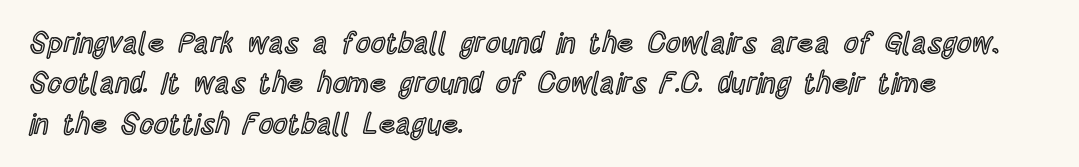
The face used here is proportionally spaced, like ordinary book or web type. Tracking value appears to be zero — textbook default spacing. All the whitespace from short lines collects on the right. The space between consecutive lines is moderate. Quick note: underline off.
